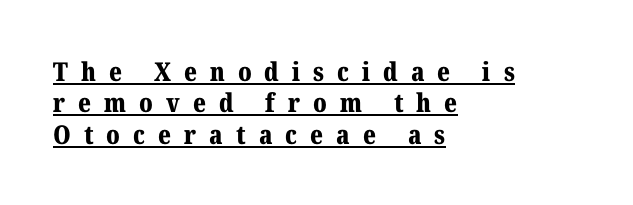
{"italic": "no", "bold": "yes", "underline": "yes", "align": "left", "line_spacing_ratio": 1.21, "letter_spacing": "wide", "letter_spacing_em": 0.5, "glyph_px": 26}
